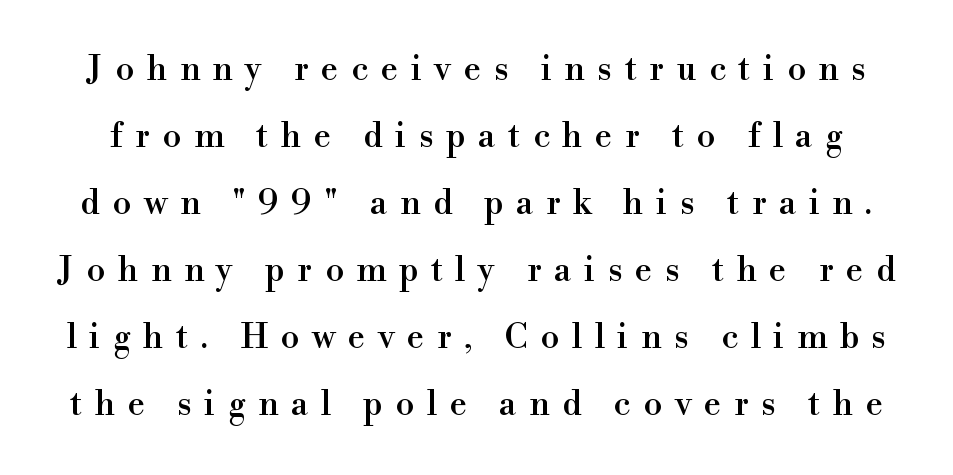
Q: Is the text italic (slanted)? A: No, it is upright.
Q: Is the typeface a serif or a sans-serif typeface? A: Serif.
Q: Is the text underlined? A: No.
Q: Is the spacing between letters normal or unusually wide? A: Unusually wide.
Q: Is the spacing between lines tight, normal or loose? A: Loose.
Q: Width (condensed, normal, or wide)? A: Normal.
Q: Stroke contrast? A: High.
Q: x-height? A: Small.
Q: Monospaced? A: No.
